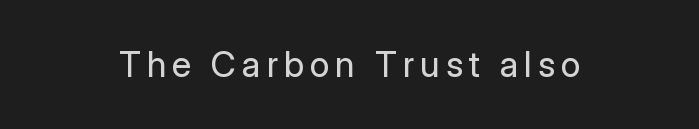
Q: Is the text bold? A: No.
Q: Is the text italic (slanted)? A: No, it is upright.
Q: Is the typeface a serif or a sans-serif typeface? A: Sans-serif.
Q: Is the text underlined? A: No.
Q: Width (condensed, normal, or wide)? A: Normal.
Q: Stroke contrast? A: Low.
Q: x-height? A: Medium.
Q: Monospaced? A: No.
